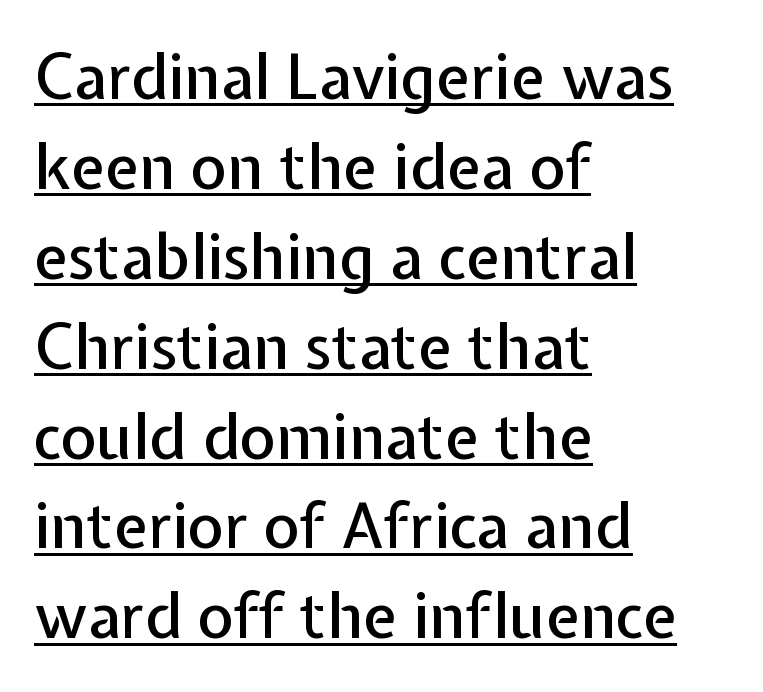
The image shows 62 px sans-serif type, upright; set left-aligned, normal line spacing (1.45x), normal letter spacing, underlined; low stroke contrast and a medium x-height.
